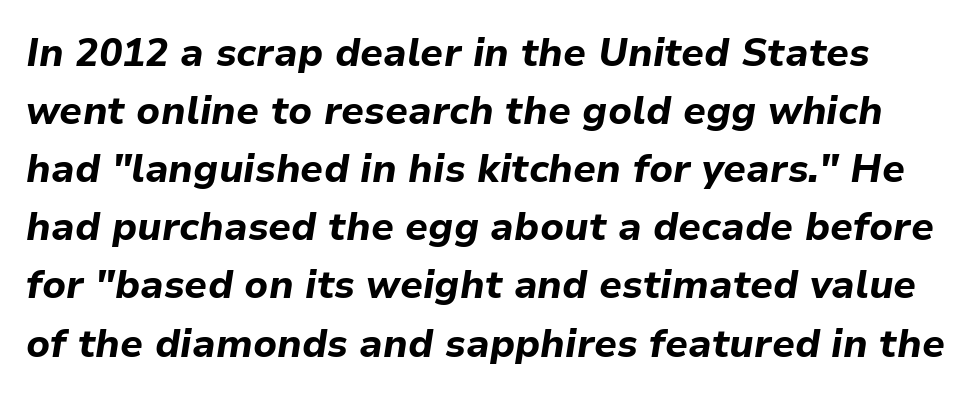
{"italic": "yes", "lean": "right", "slant_degrees": 9, "bold": "yes", "weight": "bold", "width": "normal", "stroke_contrast": "low", "x_height": "medium", "monospaced": "no", "underline": "no", "line_spacing": "normal", "line_spacing_ratio": 1.49, "letter_spacing": "normal", "letter_spacing_em": 0.0, "glyph_px": 39}
